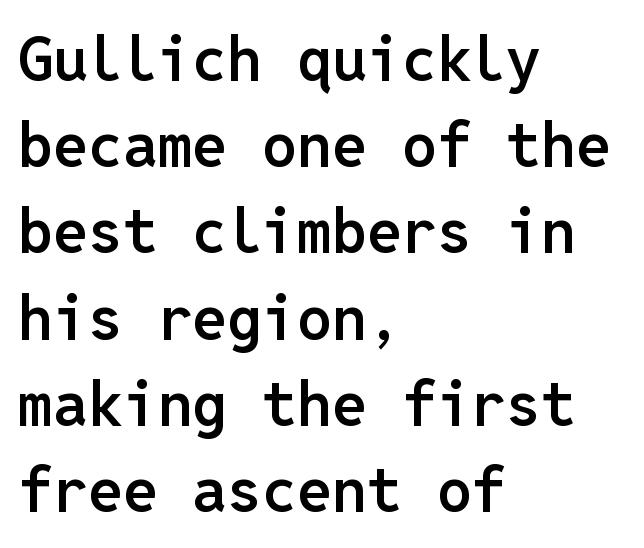
The image shows 62 px semibold sans-serif type, upright, monospaced; set left-aligned, normal line spacing (1.39x), normal letter spacing, not underlined; low stroke contrast and a medium x-height.
